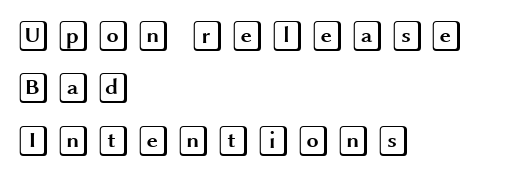
{"italic": "no", "width": "wide", "x_height": "large", "underline": "no", "align": "left", "line_spacing": "normal", "line_spacing_ratio": 1.69, "glyph_px": 31}
